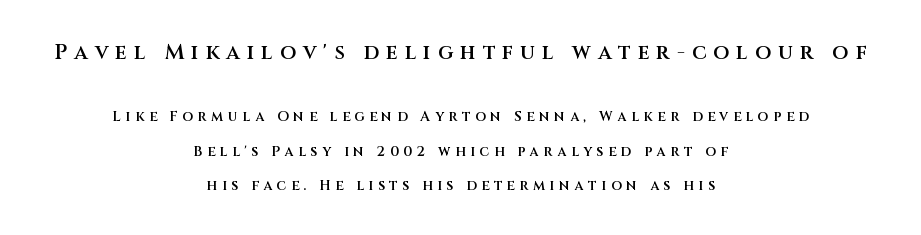
Q: Is the text bold? A: Semi-bold.
Q: Is the text italic (slanted)? A: No, it is upright.
Q: Is the text underlined? A: No.
Q: How is the paragraph aligned? A: Centered.
Q: Is the spacing between letters normal or unusually wide? A: Unusually wide.
Q: Is the spacing between lines tight, normal or loose? A: Loose.
Q: Which block of text is set in a larger size, the first (top) or the second (bottom)? A: The first (top) one.
